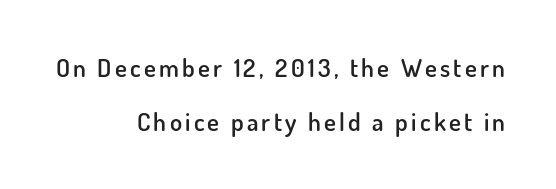
{"italic": "no", "bold": "semi", "underline": "no", "align": "right", "line_spacing": "loose", "line_spacing_ratio": 2.18, "glyph_px": 25}
